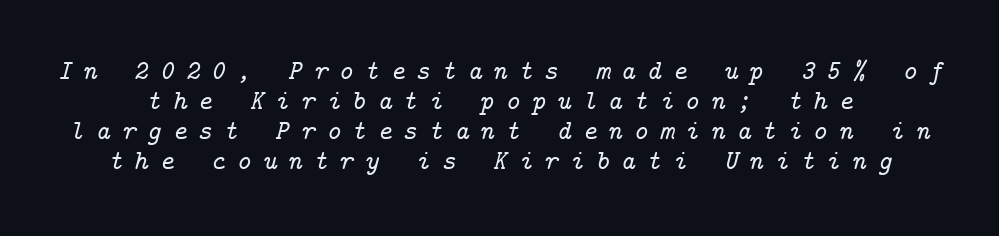
Q: Is the text italic (slanted)? A: Yes, it leans right by about 14 degrees.
Q: Is the typeface a serif or a sans-serif typeface? A: Serif.
Q: Is the text underlined? A: No.
Q: Is the spacing between letters normal or unusually wide? A: Unusually wide.
Q: Is the spacing between lines tight, normal or loose? A: Tight.
Q: Width (condensed, normal, or wide)? A: Normal.
Q: Stroke contrast? A: Low.
Q: x-height? A: Medium.
